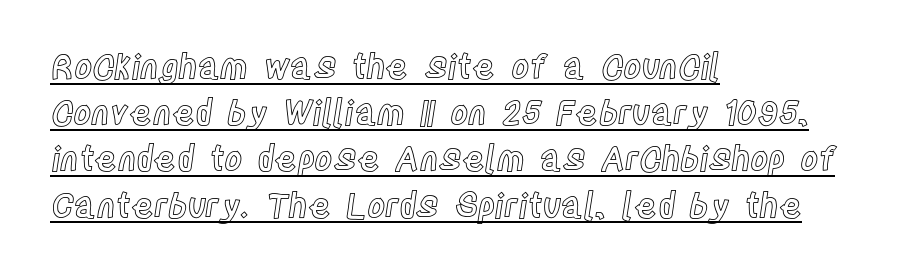
{"width": "condensed", "x_height": "large", "monospaced": "no", "underline": "yes", "align": "left", "line_spacing": "normal", "line_spacing_ratio": 1.36, "letter_spacing": "normal", "letter_spacing_em": 0.0, "glyph_px": 34}
